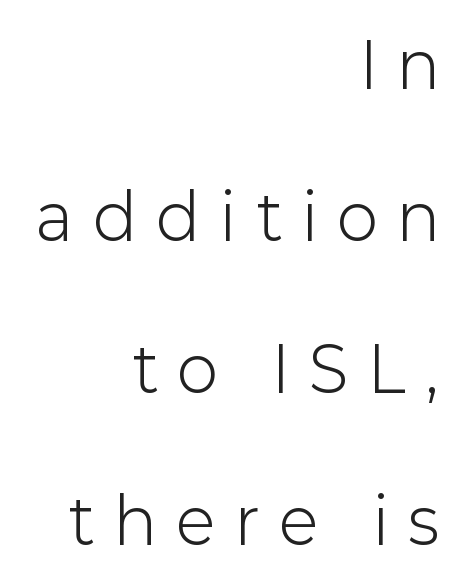
Q: Is the text bold? A: No.
Q: Is the text italic (slanted)? A: No, it is upright.
Q: Is the typeface a serif or a sans-serif typeface? A: Sans-serif.
Q: Is the text underlined? A: No.
Q: How is the paragraph aligned? A: Right-aligned.
Q: Is the spacing between letters normal or unusually wide? A: Unusually wide.
Q: Is the spacing between lines tight, normal or loose? A: Loose.
Q: Width (condensed, normal, or wide)? A: Normal.
Q: Stroke contrast? A: Low.
Q: x-height? A: Medium.
Q: Monospaced? A: No.
